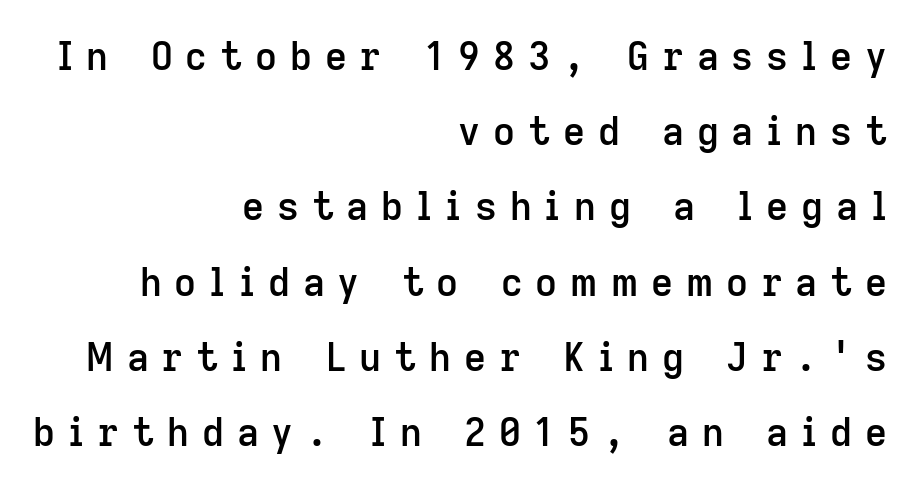
Q: Is the text bold? A: Semi-bold.
Q: Is the text italic (slanted)? A: No, it is upright.
Q: Is the typeface a serif or a sans-serif typeface? A: Sans-serif.
Q: Is the text underlined? A: No.
Q: How is the paragraph aligned? A: Right-aligned.
Q: Is the spacing between letters normal or unusually wide? A: Unusually wide.
Q: Is the spacing between lines tight, normal or loose? A: Loose.
Q: Width (condensed, normal, or wide)? A: Normal.
Q: Stroke contrast? A: Low.
Q: x-height? A: Medium.
Q: Monospaced? A: No.
